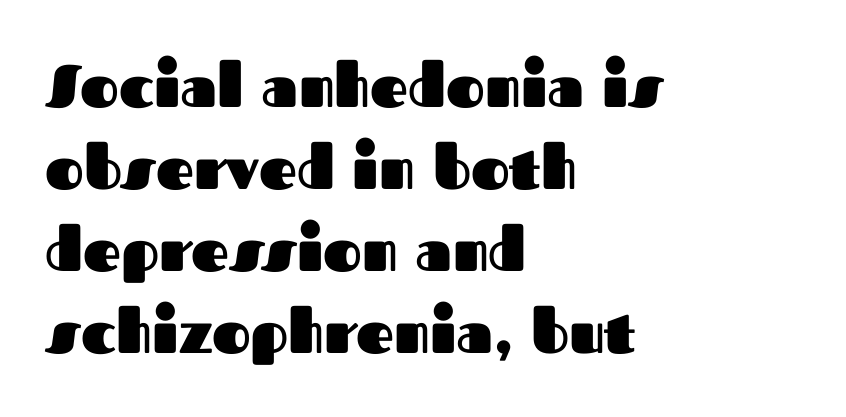
{"serif": "no", "italic": "no", "bold": "yes", "weight": "heavy", "width": "normal", "stroke_contrast": "medium", "x_height": "medium", "monospaced": "no", "underline": "no", "align": "left", "line_spacing": "normal", "line_spacing_ratio": 1.39, "letter_spacing": "normal", "letter_spacing_em": 0.0, "glyph_px": 59}
